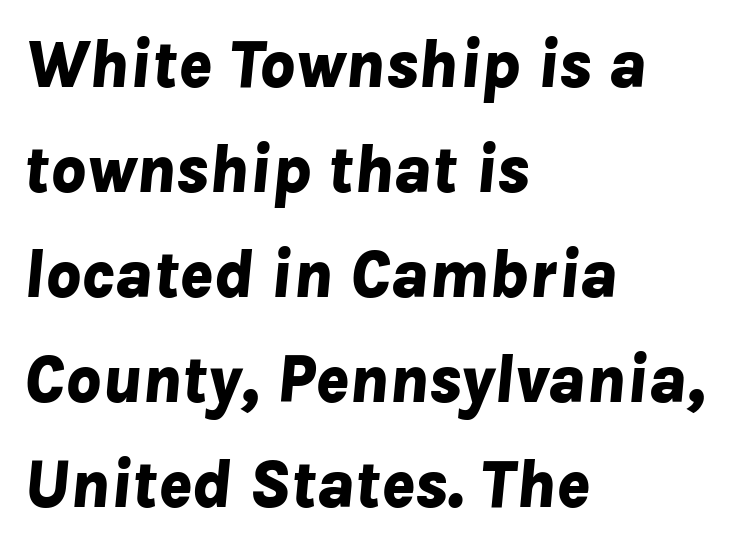
Q: Is the text bold? A: Yes.
Q: Is the text italic (slanted)? A: Yes, it leans right by about 8 degrees.
Q: Is the text underlined? A: No.
Q: How is the paragraph aligned? A: Left-aligned.
Q: Is the spacing between letters normal or unusually wide? A: Normal.
Q: Is the spacing between lines tight, normal or loose? A: Normal.
Q: Width (condensed, normal, or wide)? A: Normal.
Q: Stroke contrast? A: Low.
Q: x-height? A: Medium.
Q: Monospaced? A: No.
